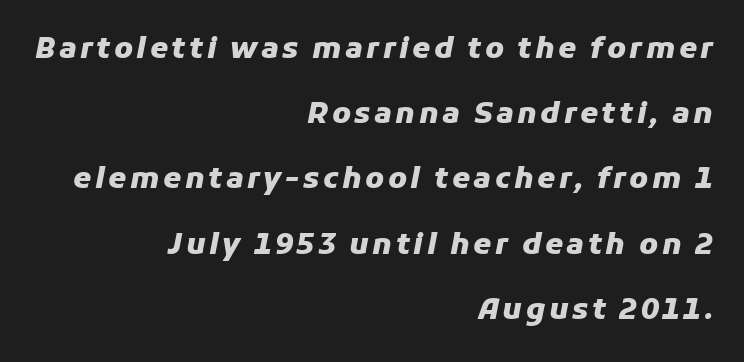
{"italic": "yes", "lean": "right", "slant_degrees": 11, "bold": "yes", "weight": "heavy", "width": "normal", "stroke_contrast": "low", "x_height": "medium", "monospaced": "no", "underline": "no", "align": "right", "line_spacing": "loose", "line_spacing_ratio": 2.25, "glyph_px": 29}
